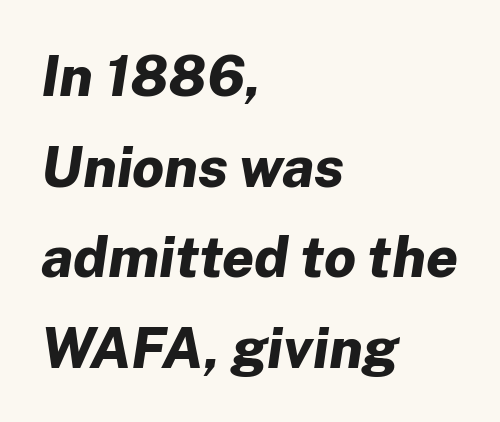
The image shows 57 px bold type, italic (leaning right); set left-aligned, normal line spacing (1.59x), normal letter spacing, not underlined; low stroke contrast and a medium x-height.
